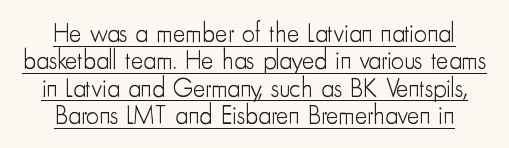
The image shows 26 px text type, upright; set centered, tight line spacing (1.05x), normal letter spacing, underlined.
